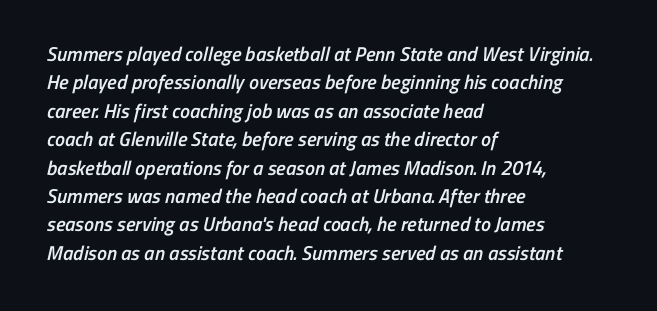
A somewhat darkened texture: the type is semibold rather than bold. Underline: absent. Casual observation: everything's shoved over to the left. The block of text has a typical density, with ordinary space between rows.
